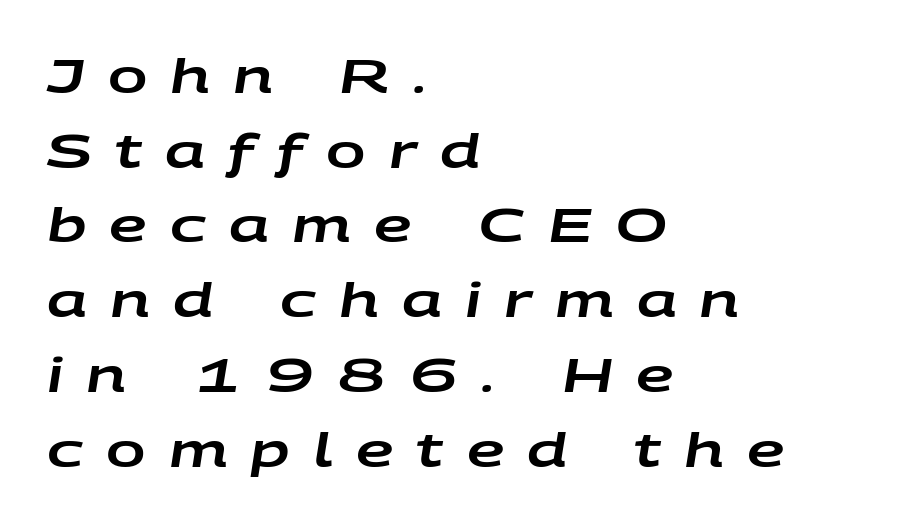
{"italic": "yes", "lean": "right", "slant_degrees": 9, "width": "wide", "stroke_contrast": "low", "x_height": "large", "monospaced": "no", "underline": "no", "align": "left", "line_spacing": "normal", "line_spacing_ratio": 1.59, "letter_spacing": "wide", "letter_spacing_em": 0.49, "glyph_px": 47}
